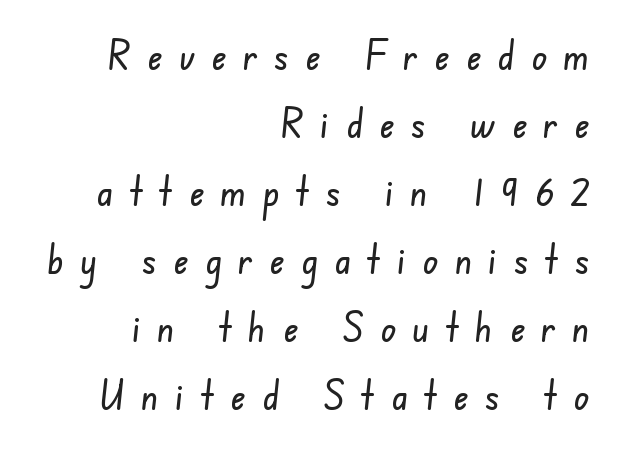
The image shows 40 px condensed sans-serif type; set right-aligned, normal line spacing (1.7x), unusually wide letter spacing (+0.42 em), not underlined; low stroke contrast and a small x-height.
